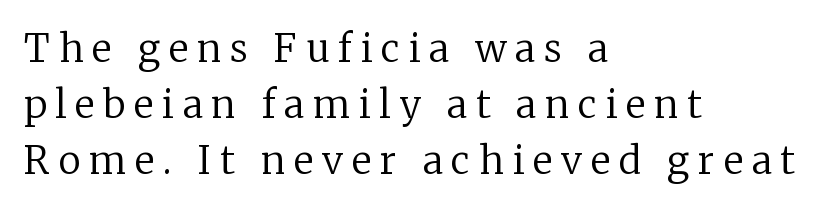
Spacing between characters has been opened up far beyond the box default. The font family rendered here belongs to the serif group. Varying glyph widths throughout — classic text-font behaviour. Every stem runs plumb, perpendicular to the baseline. The vertical gap from one line to the next is medium. Descender tails drop into unmarked territory.
